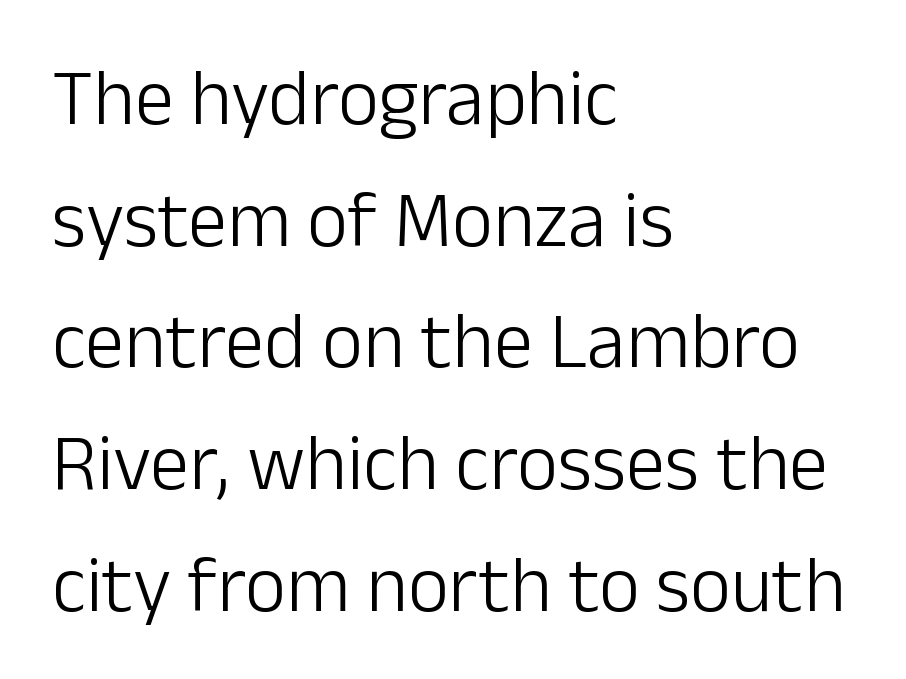
Q: Is the text bold? A: No.
Q: Is the text italic (slanted)? A: No, it is upright.
Q: Is the typeface a serif or a sans-serif typeface? A: Sans-serif.
Q: Is the text underlined? A: No.
Q: How is the paragraph aligned? A: Left-aligned.
Q: Is the spacing between letters normal or unusually wide? A: Normal.
Q: Is the spacing between lines tight, normal or loose? A: Normal.
Q: Width (condensed, normal, or wide)? A: Normal.
Q: Stroke contrast? A: Low.
Q: x-height? A: Medium.
Q: Monospaced? A: No.
